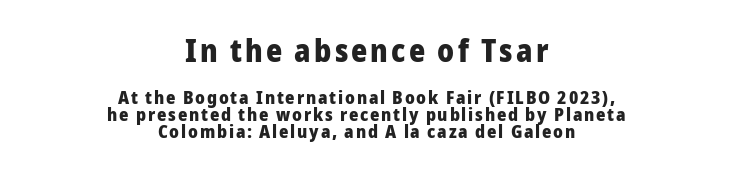
Q: Is the text bold? A: Yes.
Q: Is the text italic (slanted)? A: No, it is upright.
Q: Is the typeface a serif or a sans-serif typeface? A: Sans-serif.
Q: Is the text underlined? A: No.
Q: How is the paragraph aligned? A: Centered.
Q: Is the spacing between lines tight, normal or loose? A: Tight.
Q: Which block of text is set in a larger size, the first (top) or the second (bottom)? A: The first (top) one.
Q: Width (condensed, normal, or wide)? A: Normal.
Q: Stroke contrast? A: Low.
Q: x-height? A: Medium.
Q: Monospaced? A: No.
